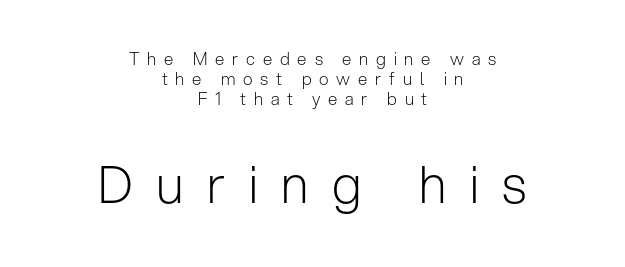
The image shows 51 px light sans-serif type, upright; set centered, line spacing 1.17x, unusually wide letter spacing (+0.46 em), not underlined; the second (bottom) block is 3.0x larger; low stroke contrast and a medium x-height.
